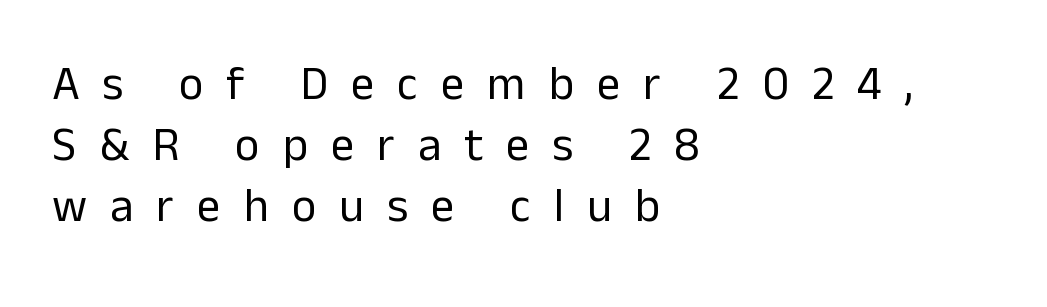
You could not count columns in this text — the font is proportionally spaced. Line beginnings align vertically; line endings do not. The lettering stays uniformly vertical, giving the passage a roman look. The rendering shows plain stroke endings on the letterforms — a sans-serif design.
